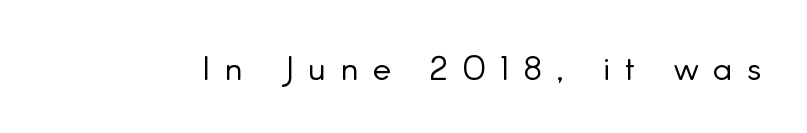
Q: Is the text bold? A: No.
Q: Is the text italic (slanted)? A: No, it is upright.
Q: Is the typeface a serif or a sans-serif typeface? A: Sans-serif.
Q: Is the text underlined? A: No.
Q: Is the spacing between letters normal or unusually wide? A: Unusually wide.
Q: Width (condensed, normal, or wide)? A: Normal.
Q: Stroke contrast? A: Low.
Q: x-height? A: Small.
Q: Monospaced? A: No.
